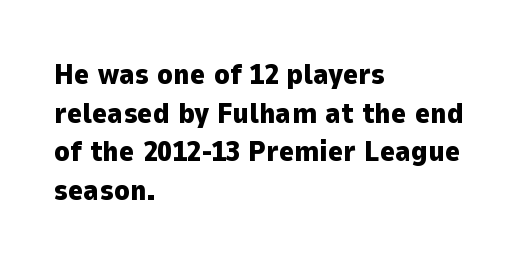
The image shows 29 px heavy sans-serif type, upright; set left-aligned, normal line spacing (1.33x), normal letter spacing, not underlined; low stroke contrast and a medium x-height.
